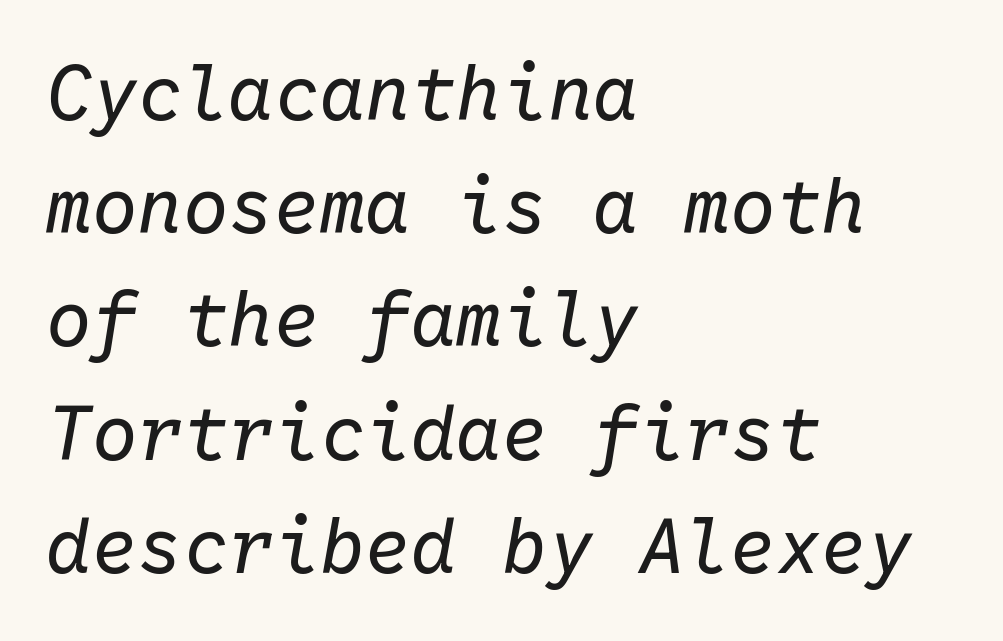
What stands out about the letter spacing? Nothing — it is the standard amount. The gap between lines stays unmarked. The paragraph shown leans on its left margin. Quick note: italic.
